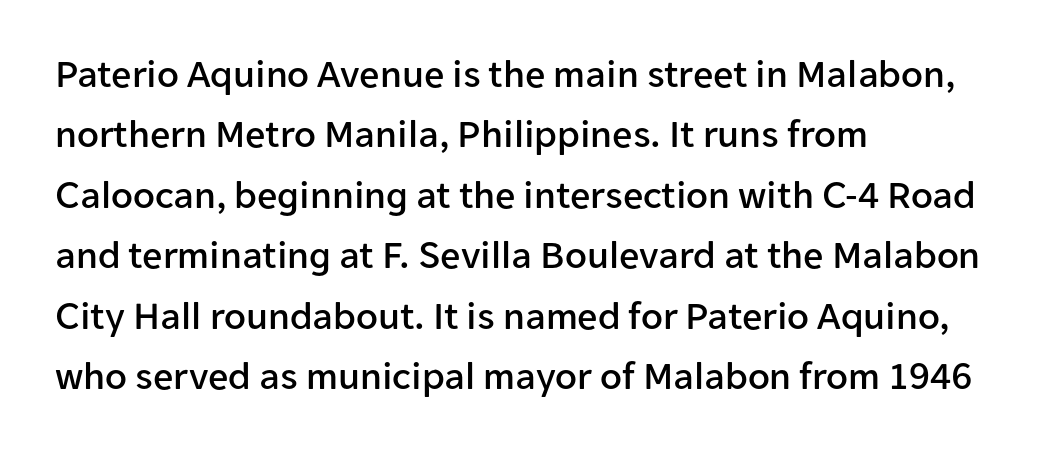
Is the block centered? No — it sits flush against the left margin. Has an underline been added? It has not. Students, observe: this is what conventionally led text looks like. Proportional: the letters do not fall into vertical columns. No italicization has been applied; the sample stays upright.
